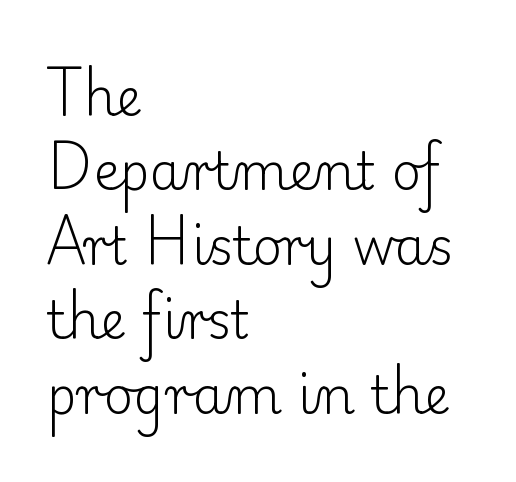
The image shows 51 px light type, upright; set left-aligned, normal line spacing (1.46x), normal letter spacing, not underlined; low stroke contrast and a small x-height.
